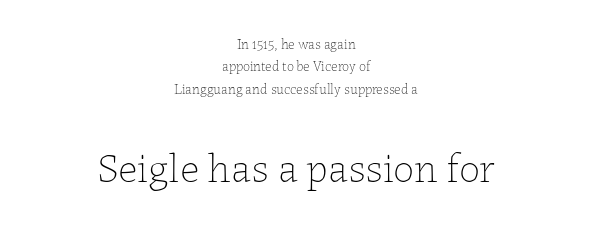
It's the straight-up-and-down kind of type. You could not count columns in this text — the font is proportionally spaced. On a weight scale, this lands at 450 or below. The type is set solid horizontally, with unmodified tracking.
